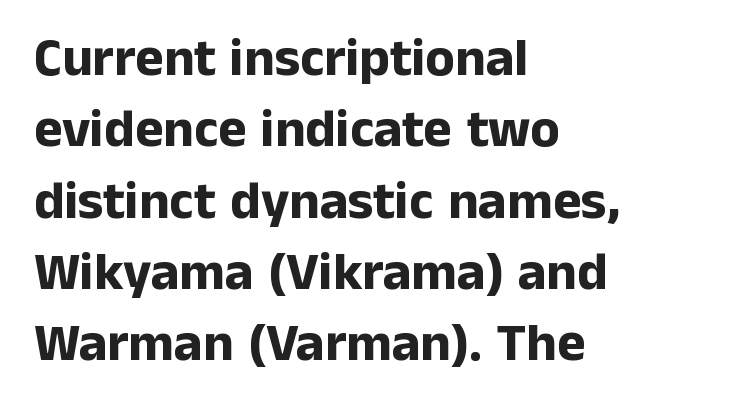
{"serif": "no", "italic": "no", "bold": "yes", "weight": "bold", "width": "normal", "stroke_contrast": "low", "x_height": "medium", "monospaced": "no", "underline": "no", "align": "left", "line_spacing": "normal", "line_spacing_ratio": 1.32, "letter_spacing": "normal", "letter_spacing_em": 0.0, "glyph_px": 54}
